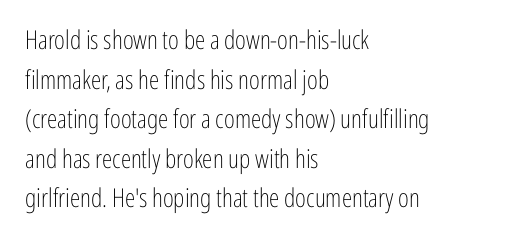
Q: Is the text bold? A: No.
Q: Is the text italic (slanted)? A: No, it is upright.
Q: Is the text underlined? A: No.
Q: How is the paragraph aligned? A: Left-aligned.
Q: Is the spacing between letters normal or unusually wide? A: Normal.
Q: Is the spacing between lines tight, normal or loose? A: Normal.
